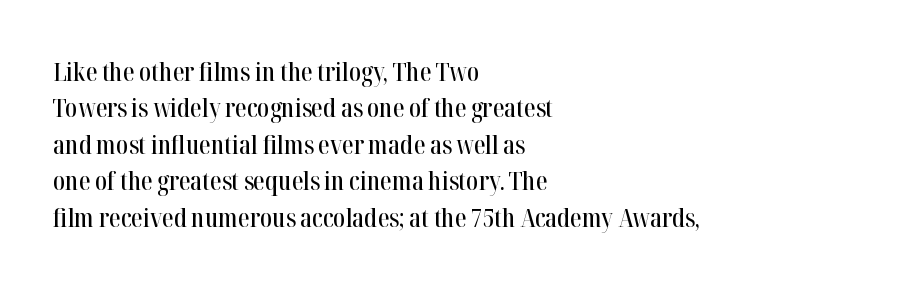
{"italic": "no", "underline": "no", "align": "left", "line_spacing": "normal", "line_spacing_ratio": 1.4, "letter_spacing": "normal", "letter_spacing_em": 0.0, "glyph_px": 26}
